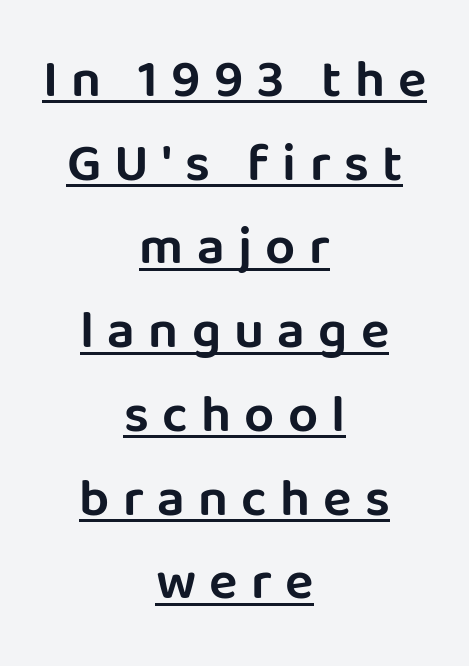
A typographer would call this underscored text. Line starts and ends both wander, symmetrically. The letters are spread apart with noticeably loose tracking. These lines are composed in type without serifs.
